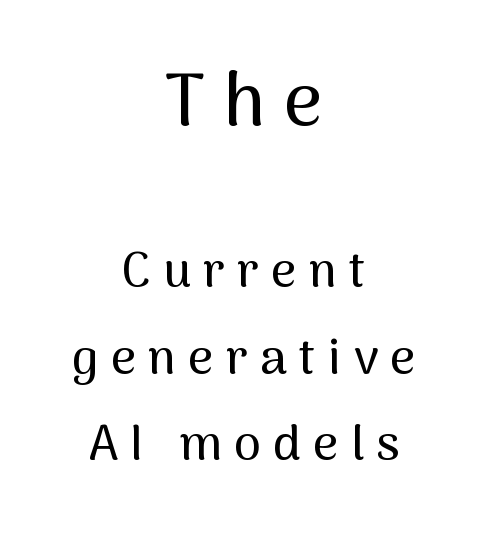
Q: Is the text italic (slanted)? A: No, it is upright.
Q: Is the typeface a serif or a sans-serif typeface? A: Sans-serif.
Q: Is the text underlined? A: No.
Q: How is the paragraph aligned? A: Centered.
Q: Is the spacing between letters normal or unusually wide? A: Unusually wide.
Q: Which block of text is set in a larger size, the first (top) or the second (bottom)? A: The first (top) one.
Q: Width (condensed, normal, or wide)? A: Normal.
Q: Stroke contrast? A: Medium.
Q: x-height? A: Medium.
Q: Monospaced? A: No.
